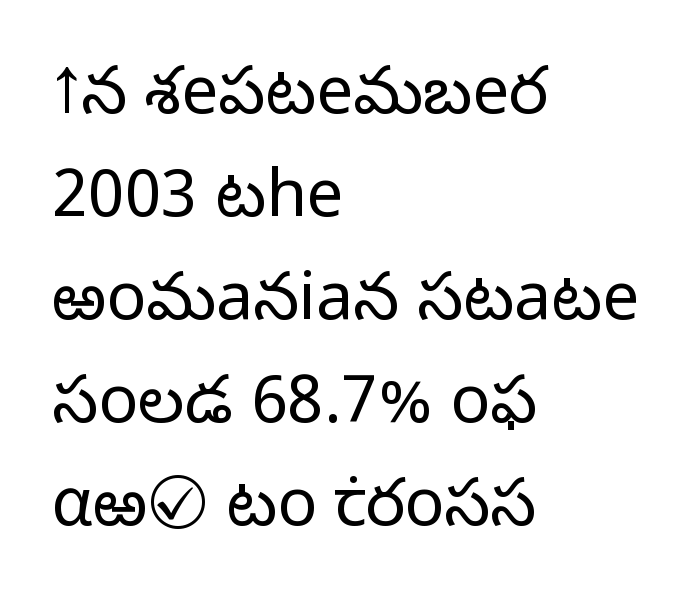
A roman cut, with each character standing at attention. Inter-character spacing is left at the font's built-in metrics. Type style note: lacks serifs. This block has exactly the height ordinary leading produces.
